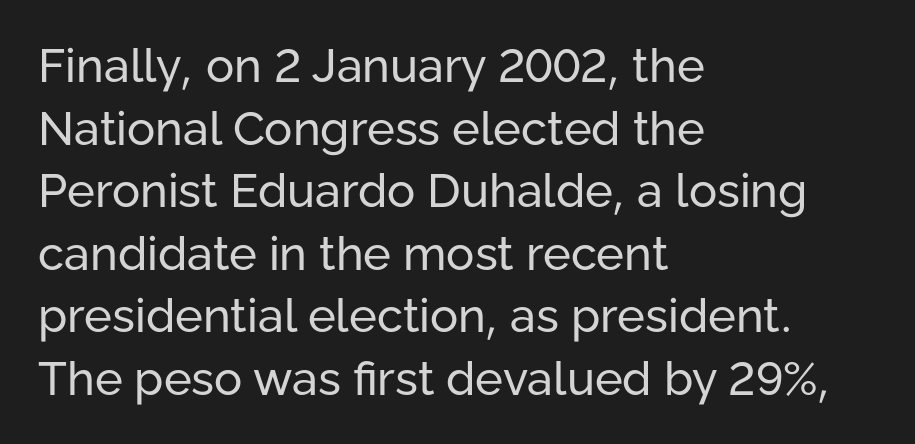
Q: Is the text bold? A: No.
Q: Is the text italic (slanted)? A: No, it is upright.
Q: Is the typeface a serif or a sans-serif typeface? A: Sans-serif.
Q: Is the text underlined? A: No.
Q: How is the paragraph aligned? A: Left-aligned.
Q: Is the spacing between letters normal or unusually wide? A: Normal.
Q: Is the spacing between lines tight, normal or loose? A: Normal.
Q: Width (condensed, normal, or wide)? A: Normal.
Q: Stroke contrast? A: Low.
Q: x-height? A: Medium.
Q: Monospaced? A: No.
